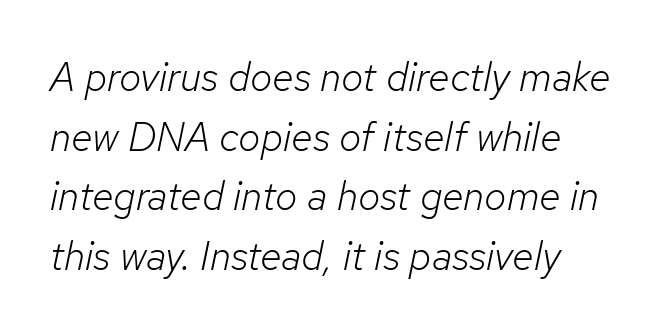
Q: Is the text bold? A: No.
Q: Is the text italic (slanted)? A: Yes, it leans right by about 12 degrees.
Q: Is the text underlined? A: No.
Q: How is the paragraph aligned? A: Left-aligned.
Q: Is the spacing between letters normal or unusually wide? A: Normal.
Q: Is the spacing between lines tight, normal or loose? A: Normal.
Q: Width (condensed, normal, or wide)? A: Normal.
Q: Stroke contrast? A: Low.
Q: x-height? A: Medium.
Q: Monospaced? A: No.
